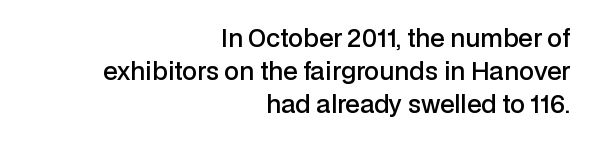
The image shows 24 px text type, upright; set right-aligned, normal line spacing (1.38x), normal letter spacing, not underlined.
